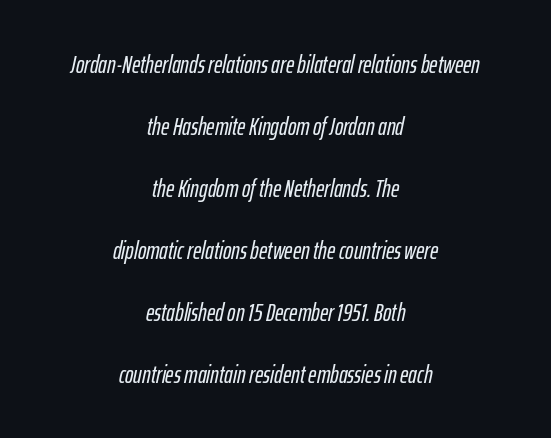
Notice how the stems are inclined rather than vertical — that's the hallmark of italics. Short note: letters normally spaced. The string is rendered with underlining switched off. Centered paragraph, ragged on both sides. Baseline-to-baseline distance is far greater than the letter height.
